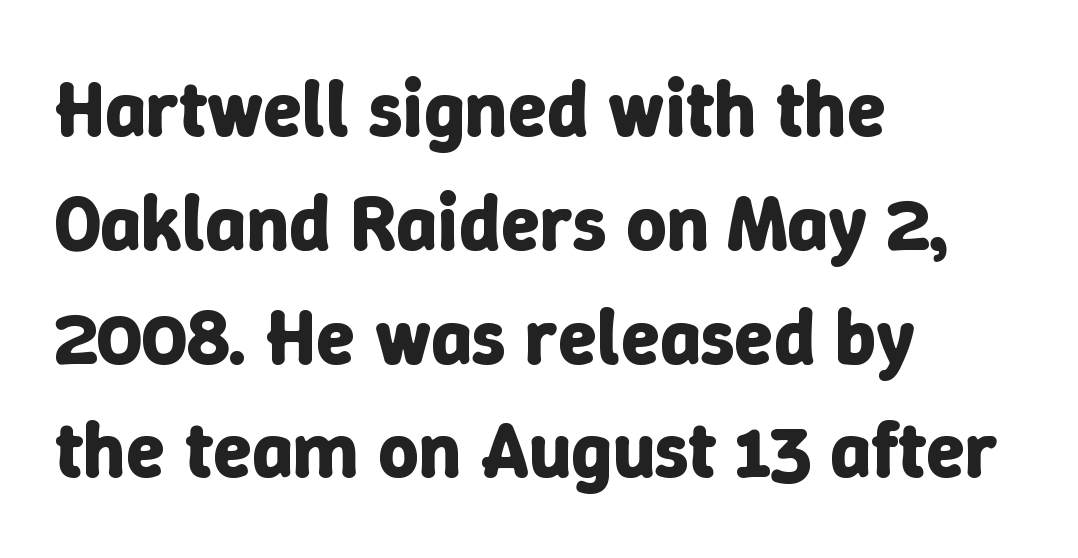
{"italic": "no", "bold": "yes", "weight": "bold", "width": "normal", "stroke_contrast": "low", "x_height": "medium", "monospaced": "no", "underline": "no", "align": "left", "line_spacing": "normal", "line_spacing_ratio": 1.44, "letter_spacing": "normal", "letter_spacing_em": 0.0, "glyph_px": 79}
